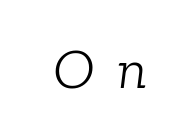
{"serif": "yes", "italic": "yes", "lean": "right", "slant_degrees": 6, "bold": "no", "weight": "light", "width": "normal", "stroke_contrast": "low", "x_height": "medium", "monospaced": "no", "underline": "no", "letter_spacing": "wide", "letter_spacing_em": 0.39, "glyph_px": 58}
